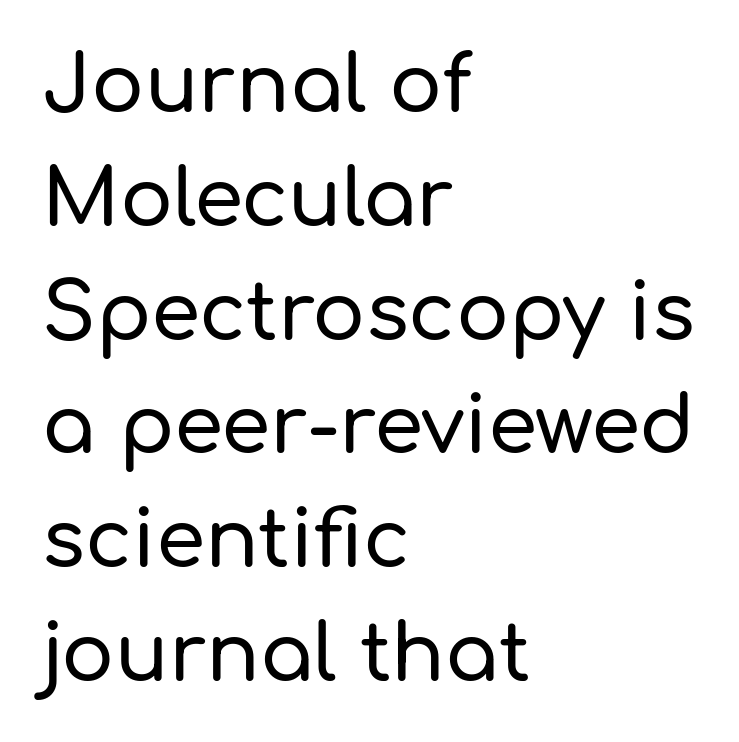
Italic: no, the glyphs are upright roman. Spacing verdict: proportional, widths tailored to each character. Check under the words: just untouched page. Summary of vertical rhythm: regular, with standard interline spacing.
